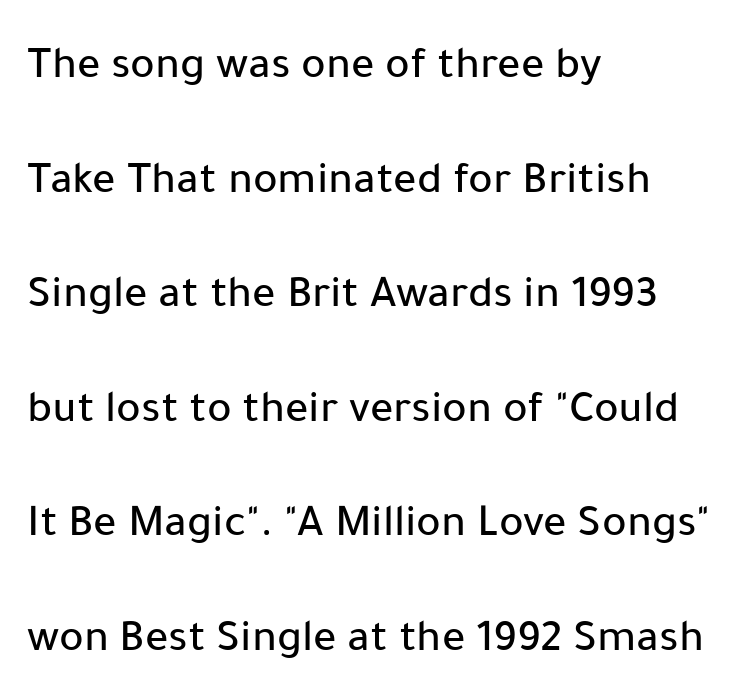
The image shows 46 px sans-serif type, upright; set left-aligned, loose line spacing (2.49x), normal letter spacing, not underlined; low stroke contrast and a medium x-height.
